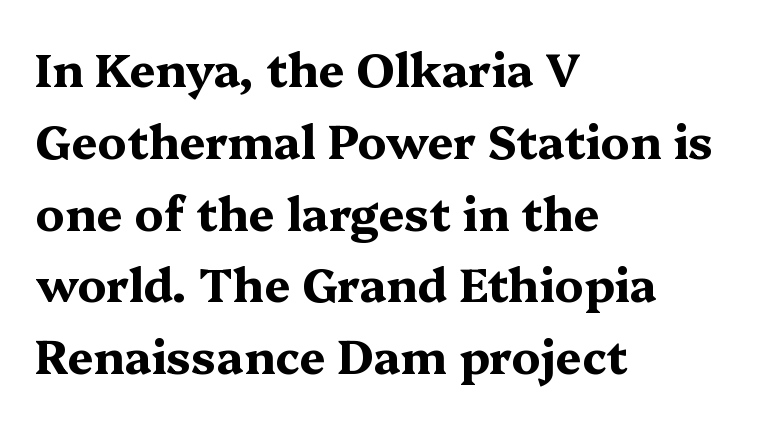
The image shows 46 px bold, wide serif type, upright; set left-aligned, normal line spacing (1.56x), normal letter spacing, not underlined; medium stroke contrast and a medium x-height.
